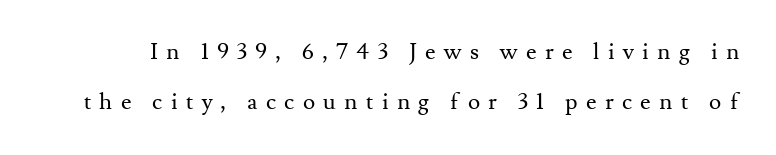
Is the letter spacing exaggerated? Yes — the characters are pushed far apart. Lines of text with bare space underneath. This is roman type, the default non-slanted kind. The letterforms sit at book weight or below. The rendering uses a large line-height, opening up the rows.
